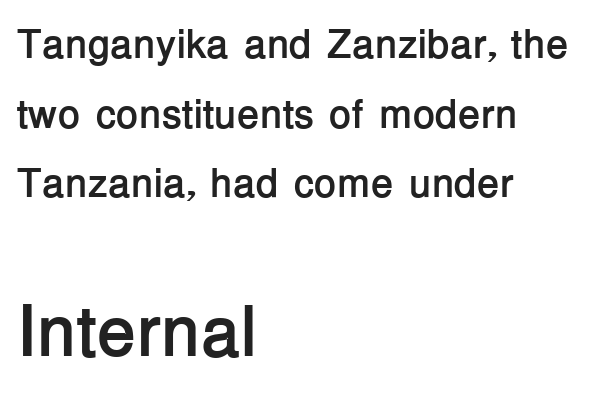
Q: Is the text bold? A: Yes.
Q: Is the text italic (slanted)? A: No, it is upright.
Q: Is the typeface a serif or a sans-serif typeface? A: Sans-serif.
Q: Is the text underlined? A: No.
Q: How is the paragraph aligned? A: Left-aligned.
Q: Is the spacing between letters normal or unusually wide? A: Normal.
Q: Is the spacing between lines tight, normal or loose? A: Normal.
Q: Which block of text is set in a larger size, the first (top) or the second (bottom)? A: The second (bottom) one.
Q: Width (condensed, normal, or wide)? A: Normal.
Q: Stroke contrast? A: Low.
Q: x-height? A: Medium.
Q: Monospaced? A: No.
